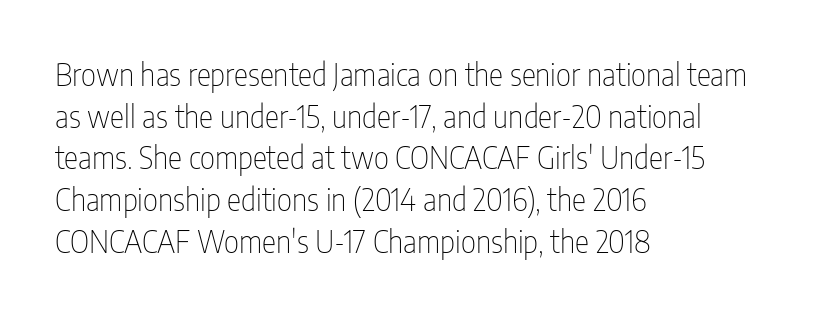
The letters advance in unequal steps, a hallmark of proportional type. Unlike italic type, these characters show no tilt at all. The lines in this sample share a left origin and differ only in where they stop. The passage shown is typeset with a sans-serif family. The line-height multiplier appears to be the usual default. The foot of each line stays bare and open.
